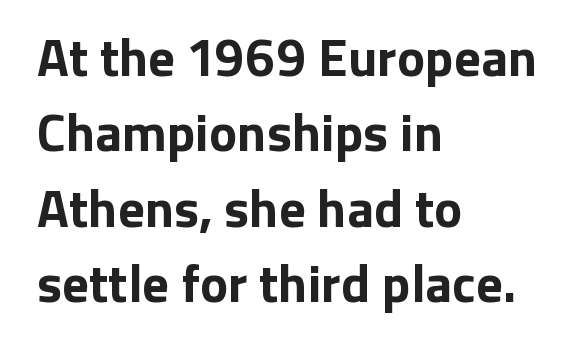
The image shows 53 px bold sans-serif type, upright; set left-aligned, normal line spacing (1.42x), normal letter spacing, not underlined; low stroke contrast and a medium x-height.
